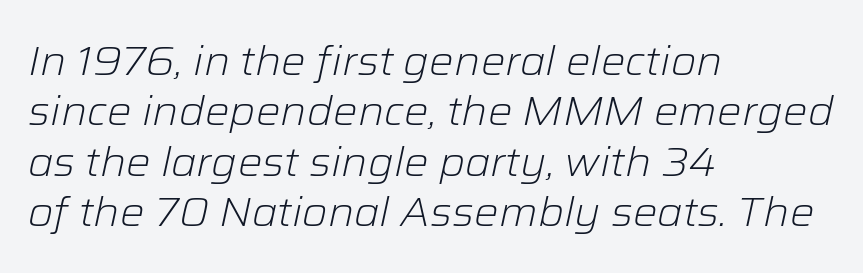
{"italic": "yes", "lean": "right", "slant_degrees": 12, "bold": "no", "weight": "light", "width": "normal", "stroke_contrast": "low", "x_height": "medium", "monospaced": "no", "underline": "no", "align": "left", "line_spacing_ratio": 1.23, "letter_spacing": "normal", "letter_spacing_em": 0.0, "glyph_px": 41}
